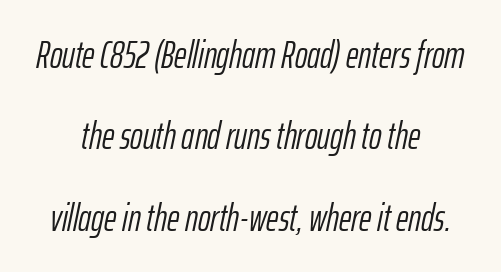
The image shows 38 px light, condensed type, italic (leaning right); set centered, loose line spacing (2.14x), normal letter spacing, not underlined; low stroke contrast and a medium x-height.
